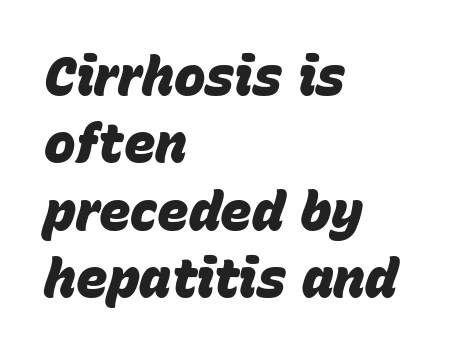
{"italic": "yes", "lean": "right", "slant_degrees": 15, "bold": "yes", "weight": "heavy", "width": "normal", "stroke_contrast": "low", "x_height": "large", "monospaced": "no", "underline": "no", "align": "left", "line_spacing": "normal", "line_spacing_ratio": 1.27, "letter_spacing": "normal", "letter_spacing_em": 0.0, "glyph_px": 53}
